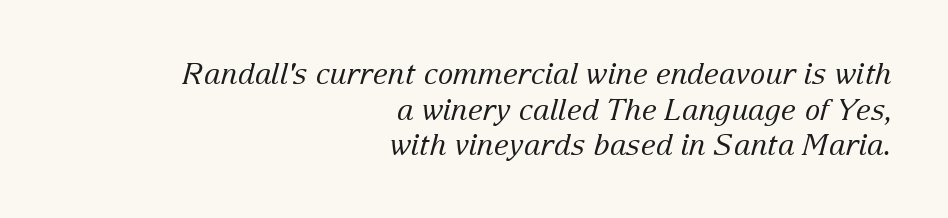
The space directly below the letters is spotless. If you drew a ruler down the right edge, every line would touch it. A typesetter would call this proportional, since set widths differ per character. Examine the stroke ends and you'll spot serifs. Would a proofreader flag this as italicized? Yes. The face used here is rendered with its standard letterfit.
